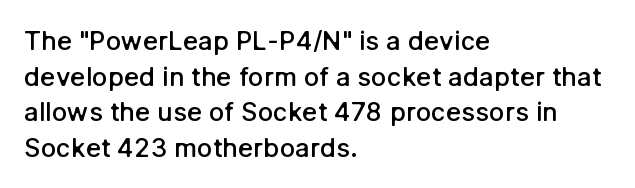
Q: Is the text bold? A: Semi-bold.
Q: Is the text italic (slanted)? A: No, it is upright.
Q: Is the text underlined? A: No.
Q: How is the paragraph aligned? A: Left-aligned.
Q: Is the spacing between letters normal or unusually wide? A: Normal.
Q: Is the spacing between lines tight, normal or loose? A: Normal.
